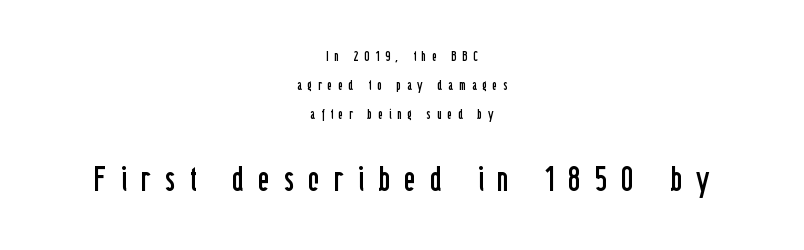
You could only call the tracking loose — the letters float apart. Note the varied advance widths — an 'i' is clearly narrower than an 'm'. To sum up the face: it is a sans, with no serifs. Between these two stacked blocks, the lower one wins on size. Vertical spacing — loose. The passage is arranged like a title page — every line centered.
